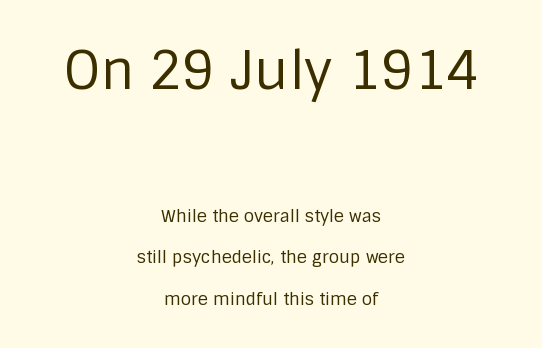
Q: Is the text bold? A: No.
Q: Is the text italic (slanted)? A: No, it is upright.
Q: Is the typeface a serif or a sans-serif typeface? A: Sans-serif.
Q: Is the text underlined? A: No.
Q: How is the paragraph aligned? A: Centered.
Q: Is the spacing between letters normal or unusually wide? A: Normal.
Q: Is the spacing between lines tight, normal or loose? A: Loose.
Q: Which block of text is set in a larger size, the first (top) or the second (bottom)? A: The first (top) one.
Q: Width (condensed, normal, or wide)? A: Normal.
Q: Stroke contrast? A: Low.
Q: x-height? A: Large.
Q: Monospaced? A: No.
